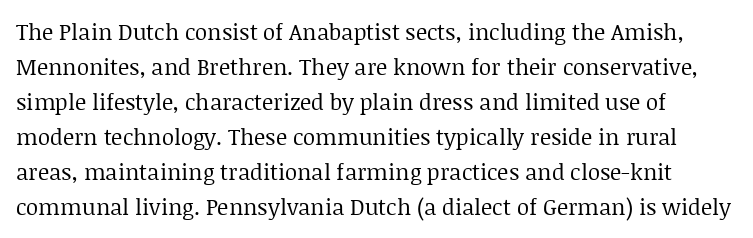
Q: Is the text bold? A: No.
Q: Is the text italic (slanted)? A: No, it is upright.
Q: Is the text underlined? A: No.
Q: Is the spacing between letters normal or unusually wide? A: Normal.
Q: Is the spacing between lines tight, normal or loose? A: Normal.
